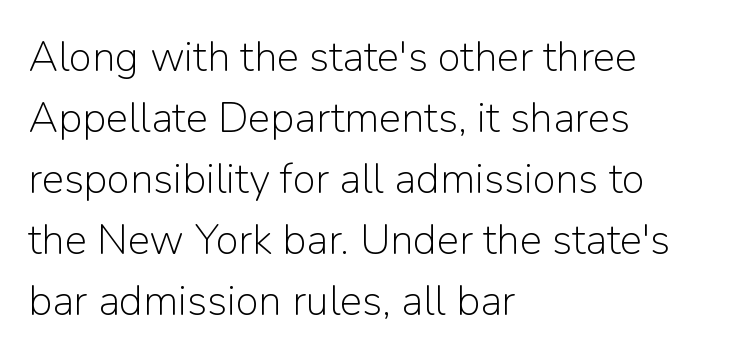
{"serif": "no", "italic": "no", "bold": "no", "weight": "light", "width": "normal", "stroke_contrast": "low", "x_height": "medium", "monospaced": "no", "underline": "no", "align": "left", "line_spacing": "normal", "line_spacing_ratio": 1.45, "letter_spacing": "normal", "letter_spacing_em": 0.0, "glyph_px": 42}
